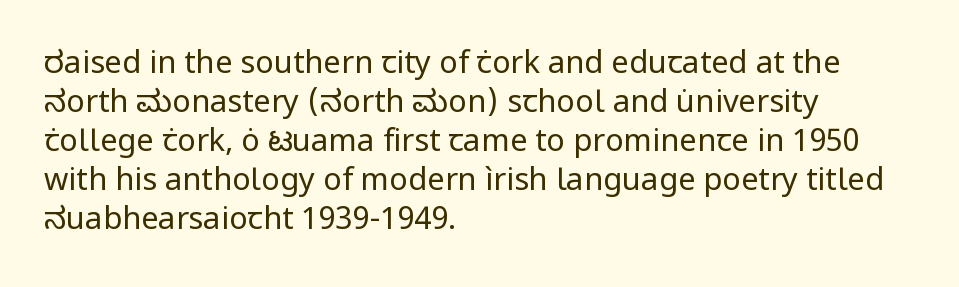
The image shows 31 px regular-weight sans-serif type, upright; set left-aligned, normal line spacing (1.26x), normal letter spacing, not underlined; low stroke contrast and a medium x-height.
